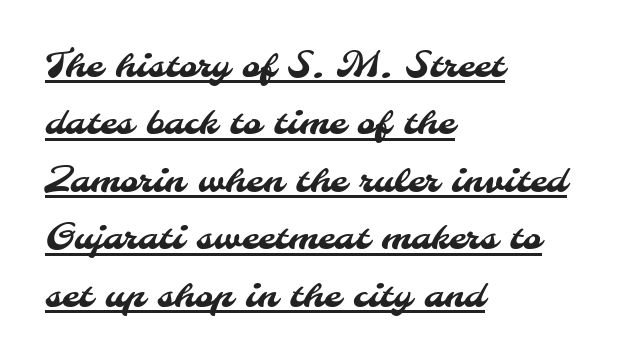
{"serif": "no", "width": "normal", "stroke_contrast": "medium", "x_height": "small", "monospaced": "no", "underline": "yes", "align": "left", "line_spacing": "normal", "line_spacing_ratio": 1.64, "letter_spacing": "normal", "letter_spacing_em": 0.0, "glyph_px": 35}
